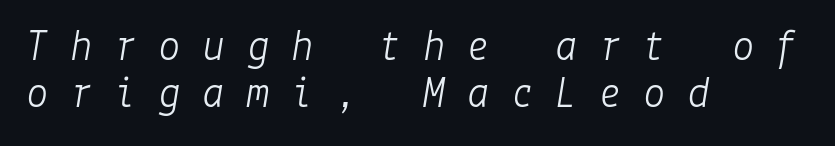
The image shows 45 px light type, italic (leaning right); set left-aligned, tight line spacing (1.05x), unusually wide letter spacing (+0.48 em), not underlined; low stroke contrast and a medium x-height.
